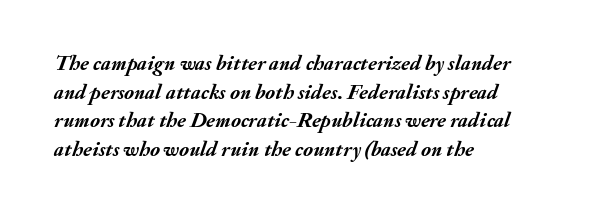
Q: Is the text bold? A: Yes.
Q: Is the text italic (slanted)? A: Yes, it leans right by about 20 degrees.
Q: Is the text underlined? A: No.
Q: How is the paragraph aligned? A: Left-aligned.
Q: Is the spacing between letters normal or unusually wide? A: Normal.
Q: Is the spacing between lines tight, normal or loose? A: Normal.
